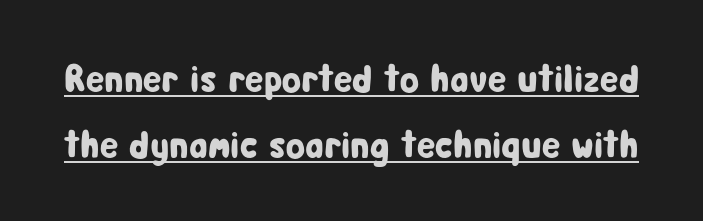
Q: Is the text italic (slanted)? A: No, it is upright.
Q: Is the typeface a serif or a sans-serif typeface? A: Sans-serif.
Q: Is the text underlined? A: Yes.
Q: Is the spacing between letters normal or unusually wide? A: Normal.
Q: Is the spacing between lines tight, normal or loose? A: Normal.
Q: Width (condensed, normal, or wide)? A: Condensed.
Q: Stroke contrast? A: Low.
Q: x-height? A: Medium.
Q: Monospaced? A: No.
